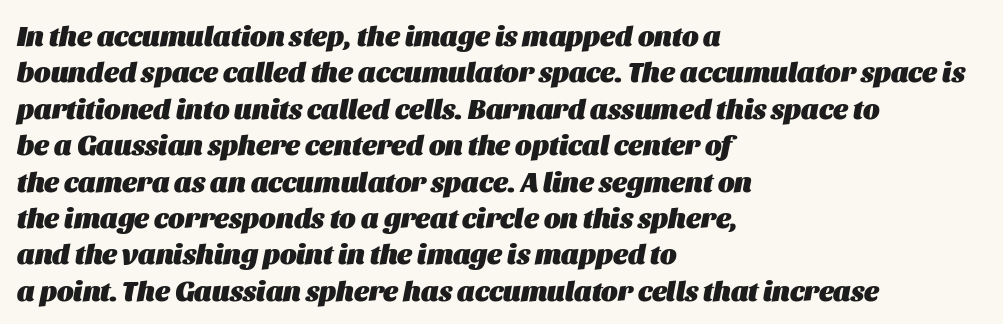
The passage shown is emphatically bold. Letters rest on an invisible, unmarked baseline. Regular leading. The compositor pushed each line to the left boundary. Tracking here is standard; glyphs follow each other at the usual distance. You could not count columns in this text — the font is proportionally spaced.
